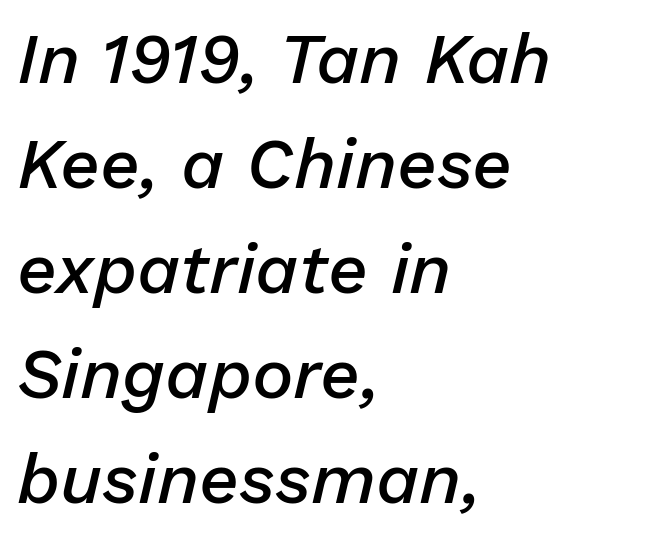
Glance below the letters and you will spot only blank space. This sample uses plain, unmodified letter spacing. These lines are rendered in a variable-pitch font. How would I describe the line gaps? Plain and ordinary. In CSS terms this would be text-align: left. Rendered with sloped, italic letterforms.
